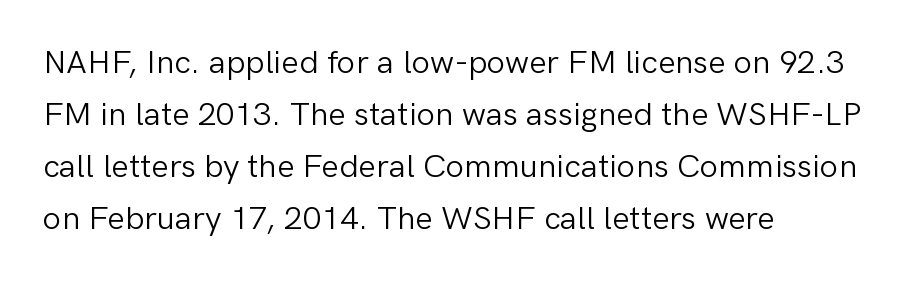
{"serif": "no", "italic": "no", "bold": "no", "weight": "light", "width": "normal", "stroke_contrast": "low", "x_height": "medium", "monospaced": "no", "underline": "no", "align": "left", "line_spacing": "normal", "line_spacing_ratio": 1.58, "letter_spacing": "normal", "letter_spacing_em": 0.0, "glyph_px": 33}
